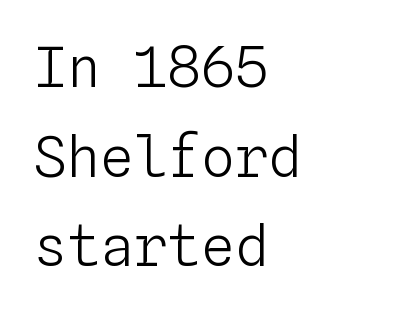
The image shows 56 px light type, upright, monospaced; set left-aligned, normal line spacing (1.6x), normal letter spacing, not underlined; low stroke contrast and a medium x-height.
